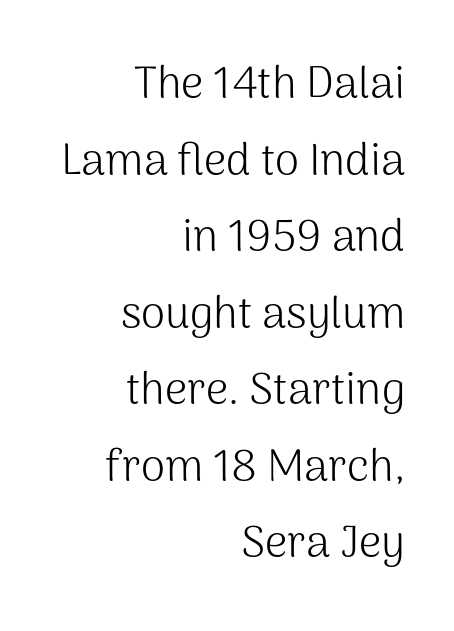
The compositor pushed each line to the right boundary. Varying glyph widths throughout — classic text-font behaviour. Stroke terminals: plain, sans-serif. Quick note: not italic, upright.
